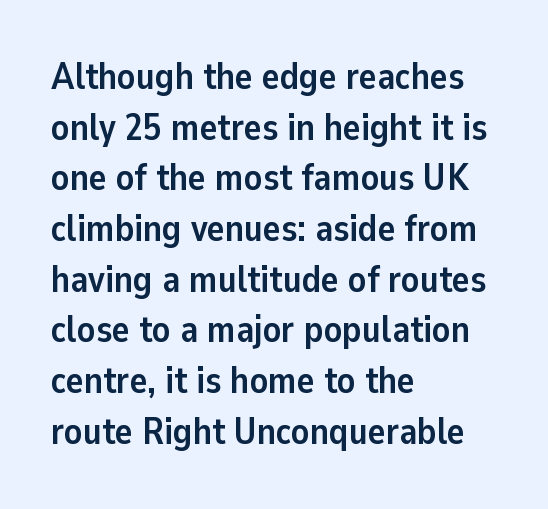
Designer's note — italics off, roman on. The strip under each line holds only bare page. Examine the stroke ends and you'll find no serifs. The paragraph has a hard left edge and a soft right edge. If you measured baseline to baseline, you'd find a middling distance.
